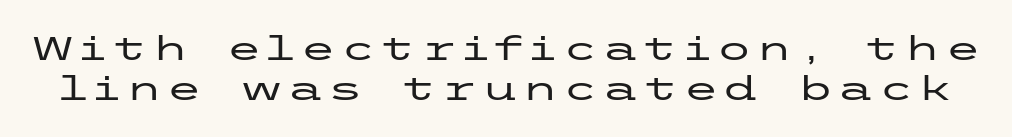
A typesetter would label this face a sans. Underlining? Definitely not there. No italicization has been applied; the sample stays upright.
